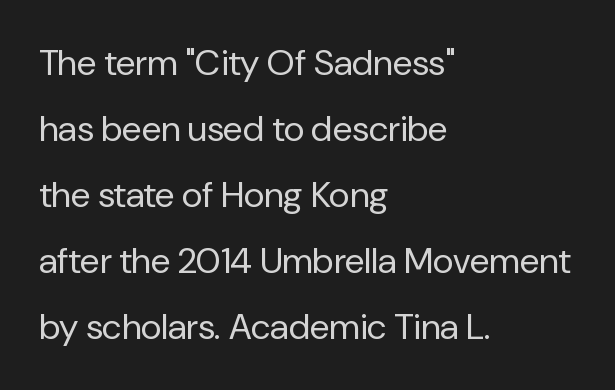
The line texture is even and compact thanks to regular tracking. Is this a fixed-width face? No — the glyphs have proportional, varying widths. Every character sits straight up, as roman type does. No word sits above an underline. Counters stay open thanks to moderate or lighter strokes.
